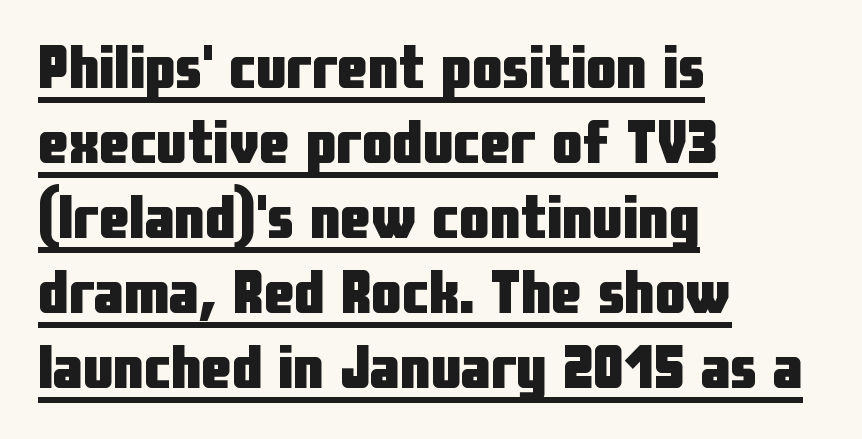
Nope, not italic — everything's standing straight. Examine the stroke ends and you'll find no serifs. Tracking value appears to be zero — textbook default spacing. Think of a printed novel: that variable character pitch is what you see here.
